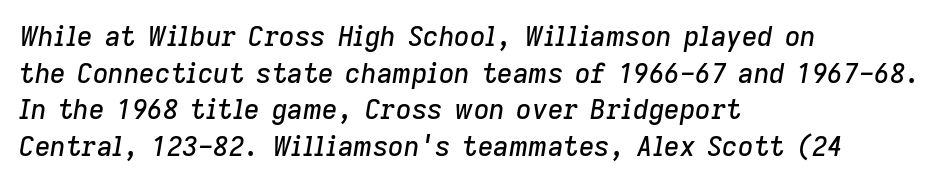
The image shows 27 px text type, italic (leaning right); set left-aligned, normal line spacing (1.36x), normal letter spacing, not underlined.
